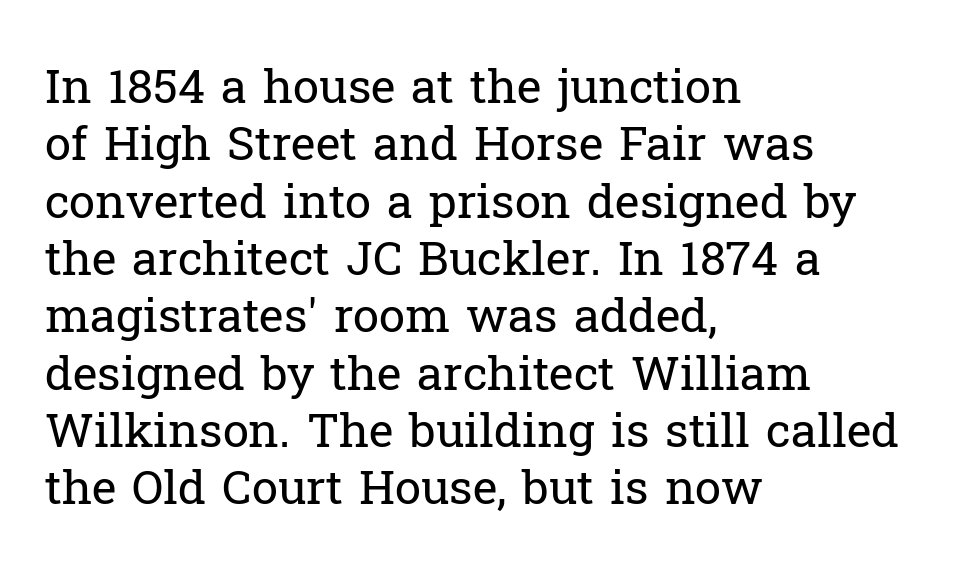
Summary of weight: not heavy and not bold. Is the letter spacing exaggerated? No — it looks like the ordinary default. This rendering features lettering with no underline. Is this a sans? No — the strokes have serifs. Does the copy run flush right? No — it runs flush left. Characters remain perfectly vertical along every line.
